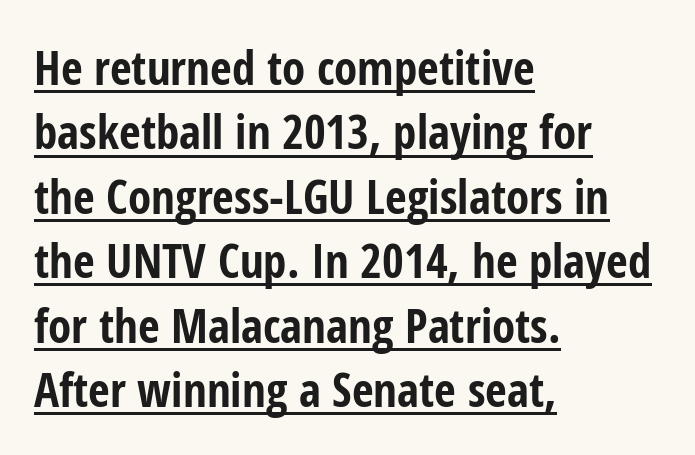
Q: Is the text bold? A: Yes.
Q: Is the text italic (slanted)? A: No, it is upright.
Q: Is the typeface a serif or a sans-serif typeface? A: Sans-serif.
Q: Is the text underlined? A: Yes.
Q: How is the paragraph aligned? A: Left-aligned.
Q: Is the spacing between letters normal or unusually wide? A: Normal.
Q: Is the spacing between lines tight, normal or loose? A: Normal.
Q: Width (condensed, normal, or wide)? A: Condensed.
Q: Stroke contrast? A: Low.
Q: x-height? A: Medium.
Q: Monospaced? A: No.
